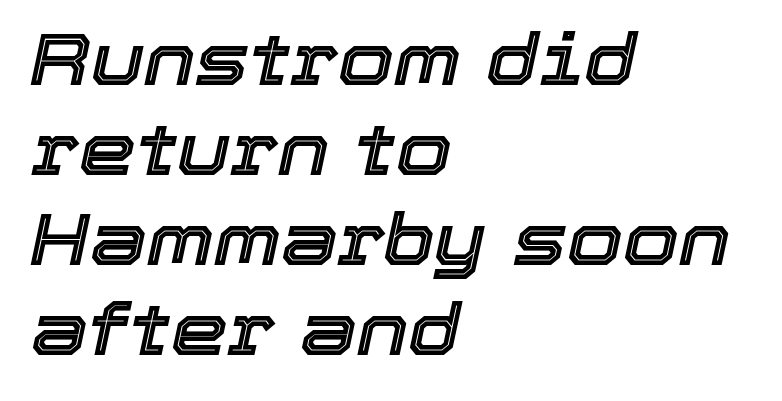
The image shows 72 px text type, italic (leaning right); set left-aligned, normal line spacing (1.25x), normal letter spacing, not underlined; a medium x-height.
